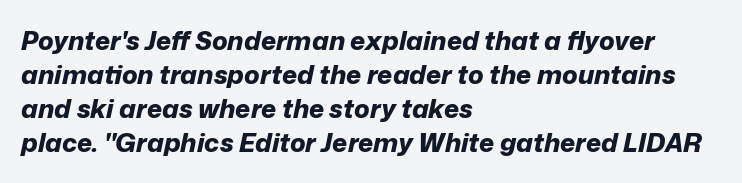
Q: Is the text bold? A: Yes.
Q: Is the text italic (slanted)? A: Yes, it leans right by about 12 degrees.
Q: Is the text underlined? A: No.
Q: How is the paragraph aligned? A: Left-aligned.
Q: Is the spacing between letters normal or unusually wide? A: Normal.
Q: Is the spacing between lines tight, normal or loose? A: Normal.
